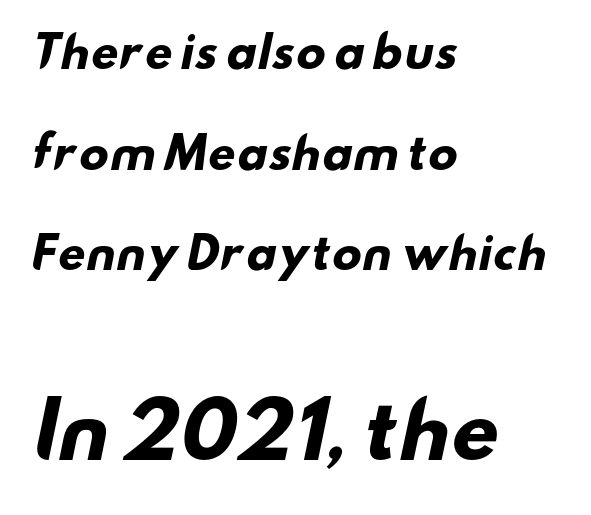
If you squint, the bottom block still reads clearly — it's the larger of the two. Is the block centered? No — it sits flush against the left margin. The typesetting leans heavy: a genuine bold. The line texture is even and compact thanks to regular tracking. Line spacing here is loose.
